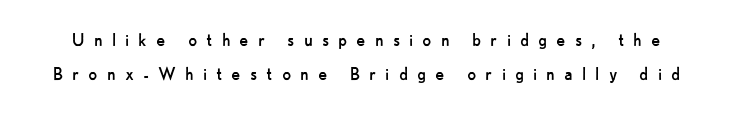
The image shows 21 px text type, upright; set normal line spacing (1.63x), unusually wide letter spacing (+0.43 em), not underlined.
